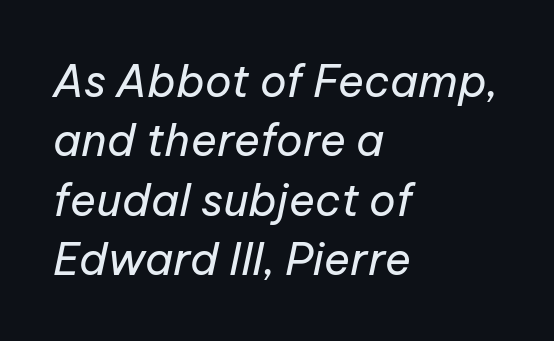
Q: Is the text bold? A: No.
Q: Is the text italic (slanted)? A: Yes, it leans right by about 12 degrees.
Q: Is the text underlined? A: No.
Q: How is the paragraph aligned? A: Left-aligned.
Q: Is the spacing between letters normal or unusually wide? A: Normal.
Q: Is the spacing between lines tight, normal or loose? A: Normal.
Q: Width (condensed, normal, or wide)? A: Normal.
Q: Stroke contrast? A: Low.
Q: x-height? A: Medium.
Q: Monospaced? A: No.
